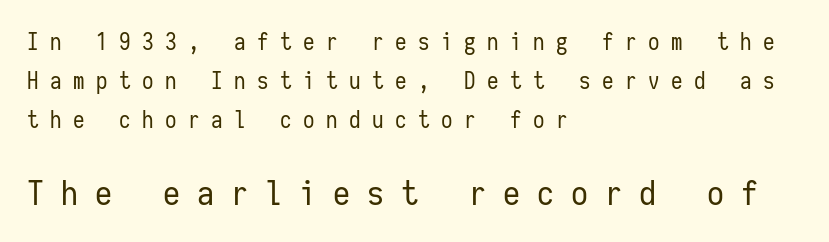
{"serif": "no", "italic": "no", "bold": "no", "weight": "regular", "width": "condensed", "stroke_contrast": "low", "x_height": "medium", "monospaced": "yes", "underline": "no", "align": "left", "line_spacing": "normal", "line_spacing_ratio": 1.69, "letter_spacing": "wide", "letter_spacing_em": 0.5, "larger_block": "second", "size_ratio": 1.48, "glyph_px": 34}
